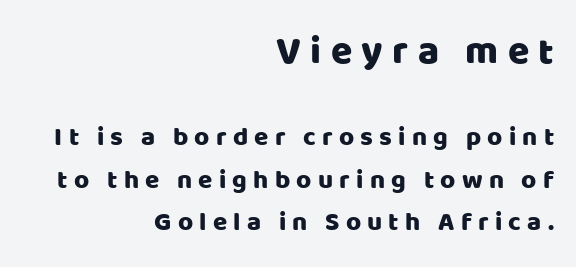
Q: Is the text italic (slanted)? A: No, it is upright.
Q: Is the typeface a serif or a sans-serif typeface? A: Sans-serif.
Q: Is the text underlined? A: No.
Q: How is the paragraph aligned? A: Right-aligned.
Q: Is the spacing between letters normal or unusually wide? A: Unusually wide.
Q: Is the spacing between lines tight, normal or loose? A: Normal.
Q: Which block of text is set in a larger size, the first (top) or the second (bottom)? A: The first (top) one.
Q: Width (condensed, normal, or wide)? A: Normal.
Q: Stroke contrast? A: Low.
Q: x-height? A: Large.
Q: Monospaced? A: No.
